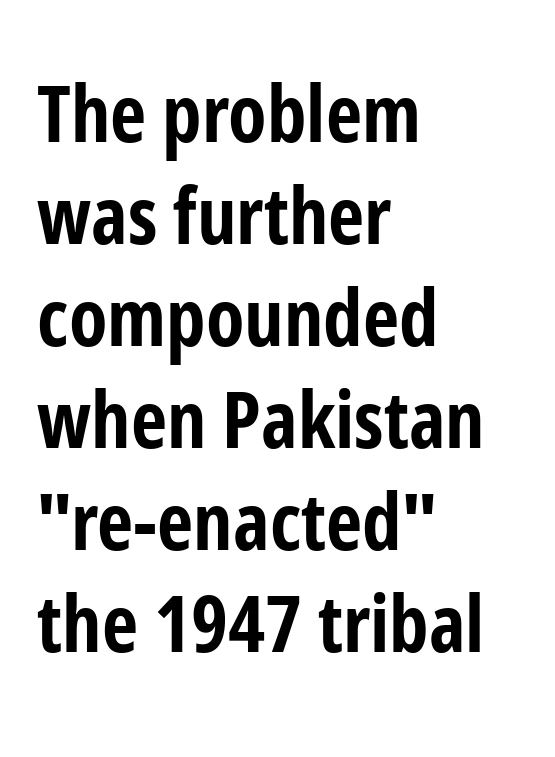
{"serif": "no", "italic": "no", "bold": "yes", "weight": "bold", "width": "condensed", "stroke_contrast": "low", "x_height": "medium", "monospaced": "no", "underline": "no", "align": "left", "line_spacing": "normal", "line_spacing_ratio": 1.29, "letter_spacing": "normal", "letter_spacing_em": 0.0, "glyph_px": 79}
